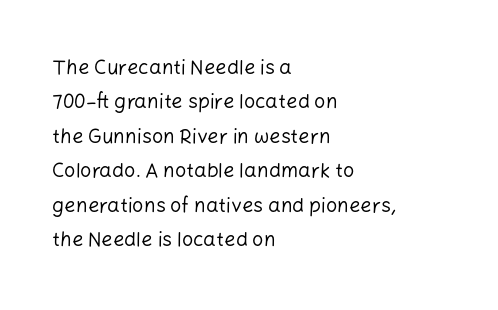
{"italic": "no", "bold": "no", "underline": "no", "align": "left", "line_spacing_ratio": 1.72, "letter_spacing": "normal", "letter_spacing_em": 0.0, "glyph_px": 20}
